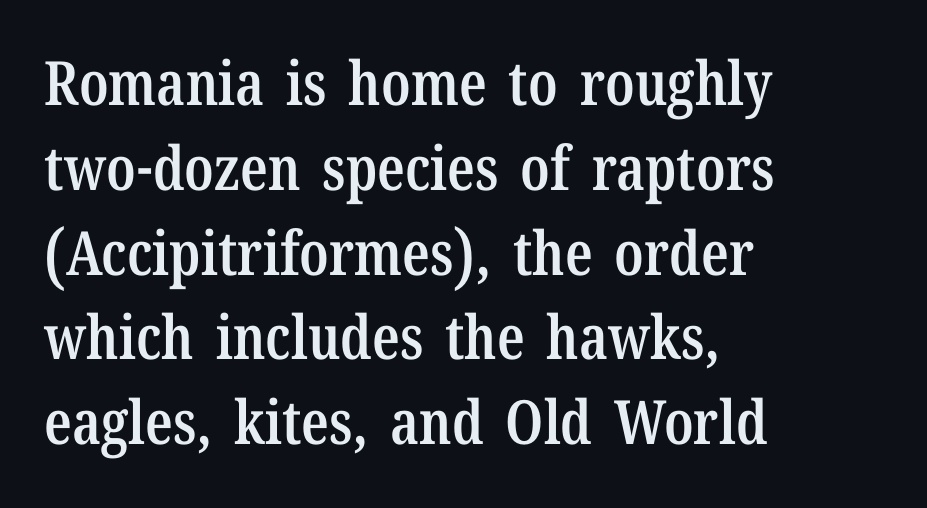
{"serif": "yes", "italic": "no", "bold": "semi", "weight": "semibold", "width": "condensed", "stroke_contrast": "low", "x_height": "medium", "monospaced": "no", "underline": "no", "align": "left", "line_spacing": "normal", "line_spacing_ratio": 1.39, "letter_spacing": "normal", "letter_spacing_em": 0.0, "glyph_px": 61}
